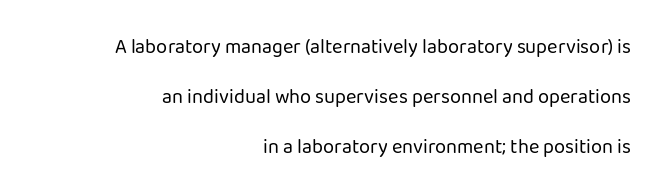
{"italic": "no", "bold": "no", "underline": "no", "align": "right", "line_spacing": "loose", "line_spacing_ratio": 2.49, "letter_spacing": "normal", "letter_spacing_em": 0.0, "glyph_px": 20}
